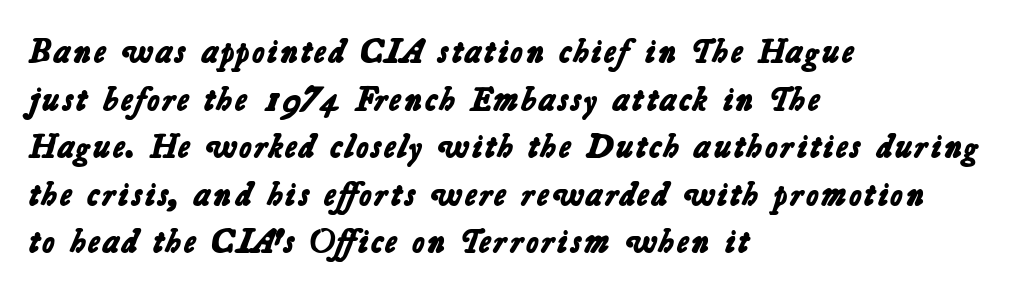
Whoever set this chose a conventional vertical rhythm. Observe the absence of serifs on each vertical stroke in this sample. Just letters on the line, the space beneath them empty. Varying glyph widths throughout — classic text-font behaviour.
